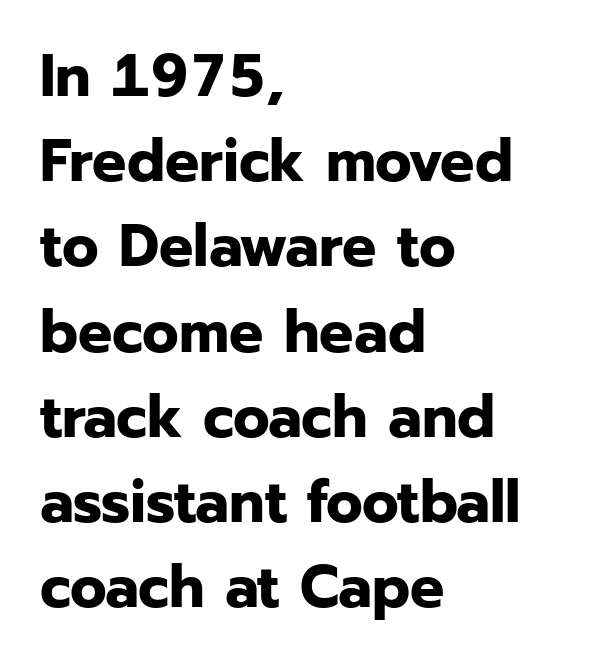
The typeface chosen for these lines omits serifs. This sample uses an upright cut, with every glyph sitting square on the baseline. A classic flush-left, rag-right setting is used for this passage. Every letter is thick-stroked: bold, no question. Underlining? Definitely not there. Is there much room between lines? A standard amount, neither cramped nor airy.
